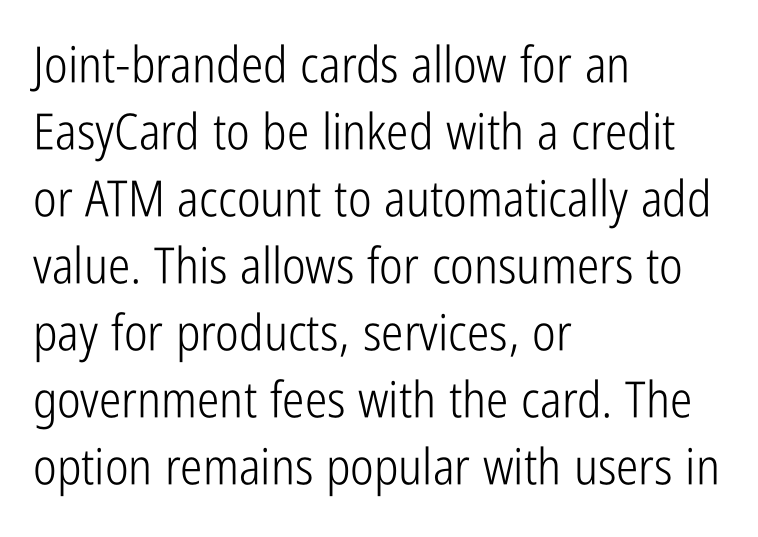
The image shows 50 px light, condensed sans-serif type, upright; set left-aligned, normal line spacing (1.34x), normal letter spacing, not underlined; low stroke contrast and a medium x-height.
